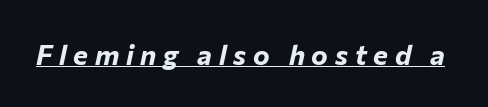
The image shows 28 px bold type, italic (leaning right); set unusually wide letter spacing (+0.24 em), underlined; low stroke contrast and a medium x-height.
